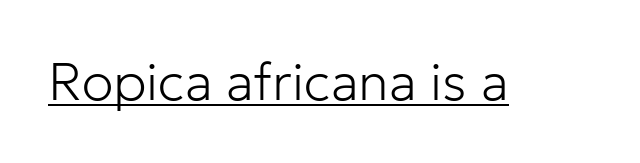
{"serif": "no", "italic": "no", "bold": "no", "weight": "light", "width": "normal", "stroke_contrast": "low", "x_height": "medium", "monospaced": "no", "underline": "yes", "letter_spacing": "normal", "letter_spacing_em": 0.0, "glyph_px": 53}
